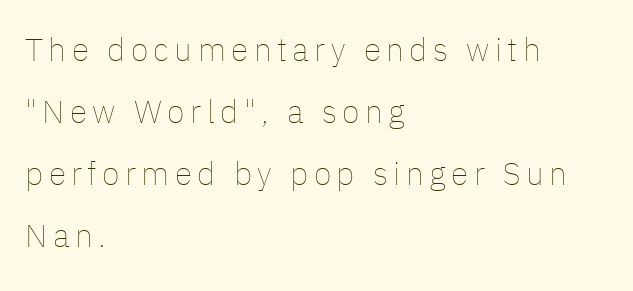
{"italic": "no", "bold": "no", "weight": "thin", "width": "normal", "stroke_contrast": "low", "x_height": "medium", "monospaced": "no", "underline": "no", "align": "left", "line_spacing": "loose", "line_spacing_ratio": 1.94, "glyph_px": 32}
